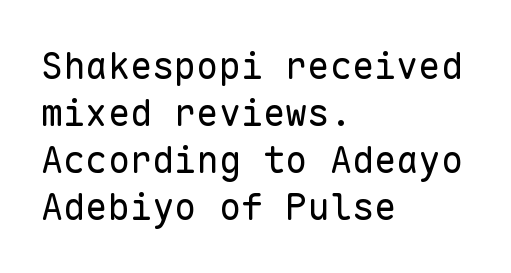
The image shows 37 px regular-weight sans-serif type, upright, monospaced; set left-aligned, normal line spacing (1.27x), normal letter spacing, not underlined; low stroke contrast and a medium x-height.
